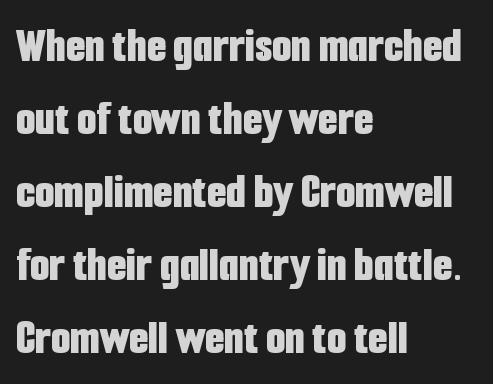
Q: Is the text bold? A: Yes.
Q: Is the text italic (slanted)? A: No, it is upright.
Q: Is the typeface a serif or a sans-serif typeface? A: Sans-serif.
Q: Is the text underlined? A: No.
Q: How is the paragraph aligned? A: Left-aligned.
Q: Is the spacing between letters normal or unusually wide? A: Normal.
Q: Is the spacing between lines tight, normal or loose? A: Normal.
Q: Width (condensed, normal, or wide)? A: Condensed.
Q: Stroke contrast? A: Low.
Q: x-height? A: Medium.
Q: Monospaced? A: No.
